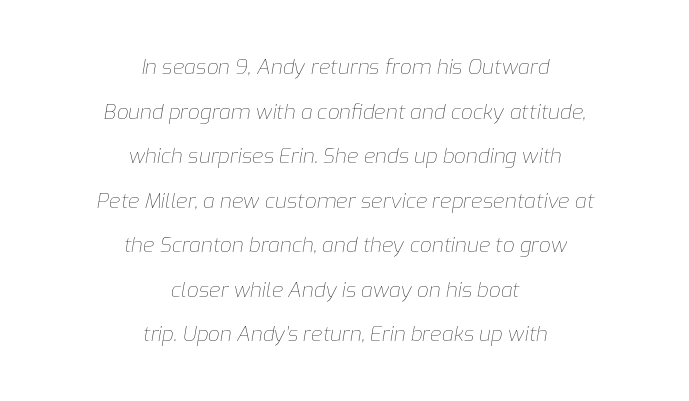
The image shows 21 px text type, italic (leaning right); set centered, loose line spacing (2.12x), normal letter spacing, not underlined.
